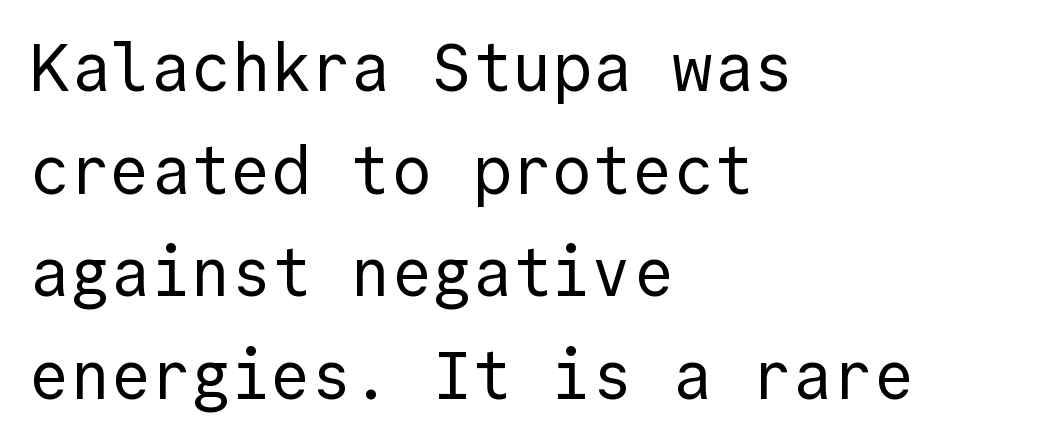
Q: Is the text bold? A: No.
Q: Is the text italic (slanted)? A: No, it is upright.
Q: Is the typeface a serif or a sans-serif typeface? A: Sans-serif.
Q: Is the text underlined? A: No.
Q: How is the paragraph aligned? A: Left-aligned.
Q: Is the spacing between letters normal or unusually wide? A: Normal.
Q: Is the spacing between lines tight, normal or loose? A: Normal.
Q: Width (condensed, normal, or wide)? A: Normal.
Q: x-height? A: Medium.
Q: Monospaced? A: Yes.
